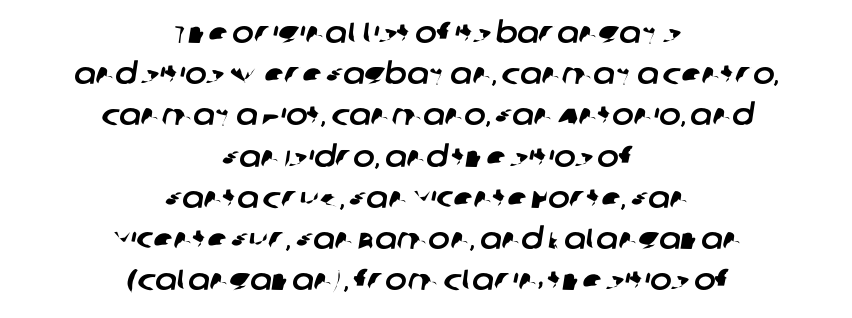
Q: Is the typeface a serif or a sans-serif typeface? A: Sans-serif.
Q: Is the text underlined? A: No.
Q: How is the paragraph aligned? A: Centered.
Q: Is the spacing between letters normal or unusually wide? A: Normal.
Q: Is the spacing between lines tight, normal or loose? A: Normal.
Q: Width (condensed, normal, or wide)? A: Normal.
Q: Stroke contrast? A: Low.
Q: x-height? A: Large.
Q: Monospaced? A: No.
